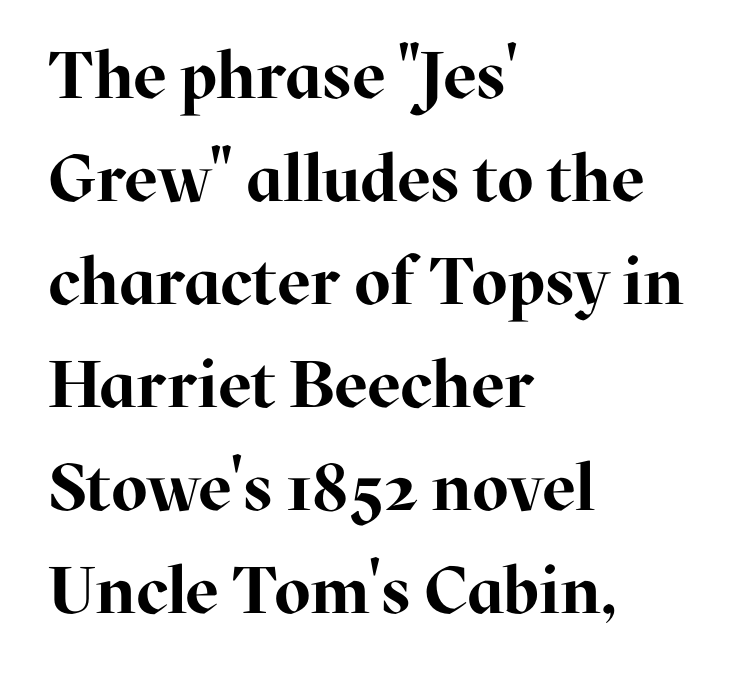
Q: Is the text bold? A: Yes.
Q: Is the text italic (slanted)? A: No, it is upright.
Q: Is the typeface a serif or a sans-serif typeface? A: Serif.
Q: Is the text underlined? A: No.
Q: How is the paragraph aligned? A: Left-aligned.
Q: Is the spacing between letters normal or unusually wide? A: Normal.
Q: Is the spacing between lines tight, normal or loose? A: Normal.
Q: Width (condensed, normal, or wide)? A: Normal.
Q: Stroke contrast? A: High.
Q: x-height? A: Medium.
Q: Monospaced? A: No.
